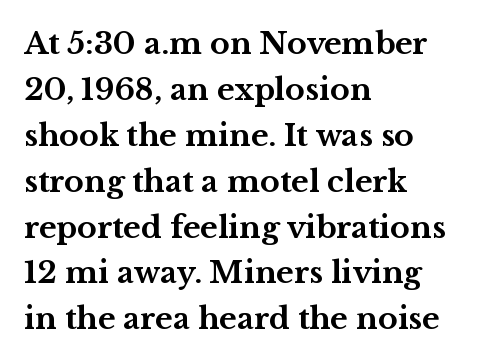
{"serif": "yes", "italic": "no", "bold": "yes", "weight": "bold", "width": "wide", "stroke_contrast": "medium", "x_height": "medium", "monospaced": "no", "underline": "no", "align": "left", "line_spacing": "normal", "line_spacing_ratio": 1.53, "letter_spacing": "normal", "letter_spacing_em": 0.0, "glyph_px": 30}
